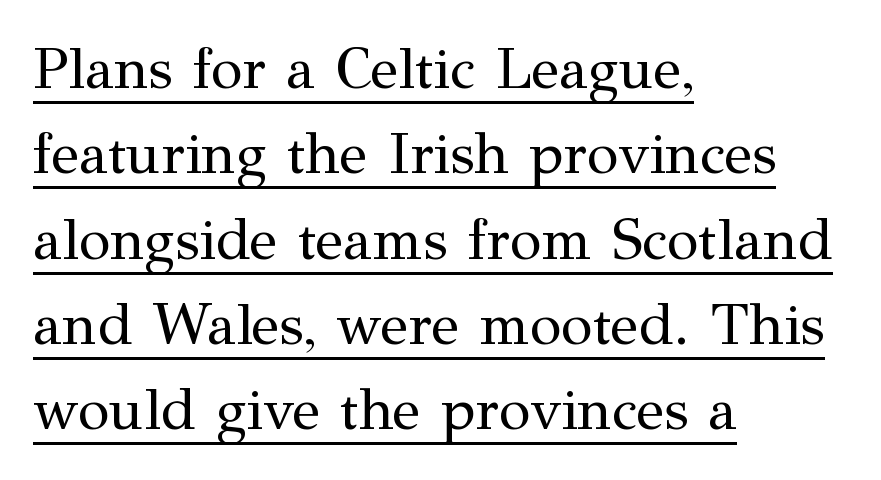
The face used here is proportionally spaced, like ordinary book or web type. The letters sit at their default tracking, neither squeezed nor spread. The font is comparable to plain body text, perhaps lighter. The space between consecutive lines is moderate.
